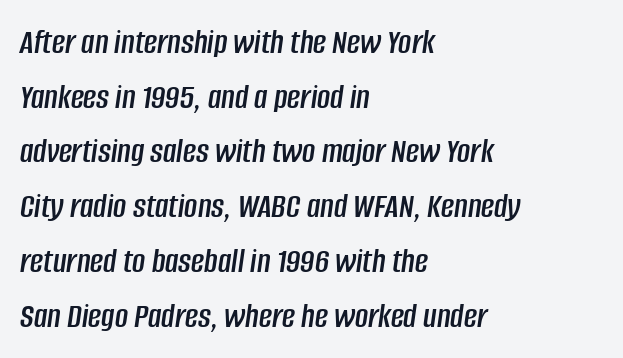
{"italic": "yes", "lean": "right", "slant_degrees": 8, "width": "condensed", "stroke_contrast": "low", "x_height": "large", "monospaced": "no", "underline": "no", "align": "left", "line_spacing": "normal", "line_spacing_ratio": 1.52, "letter_spacing": "normal", "letter_spacing_em": 0.0, "glyph_px": 36}
